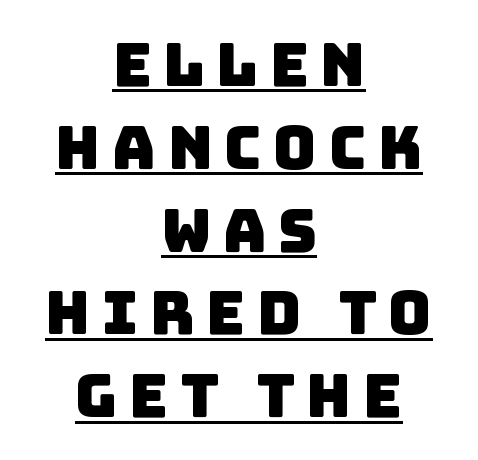
{"serif": "no", "width": "normal", "stroke_contrast": "low", "x_height": "large", "monospaced": "no", "underline": "yes", "align": "center", "line_spacing": "normal", "line_spacing_ratio": 1.38, "glyph_px": 60}
